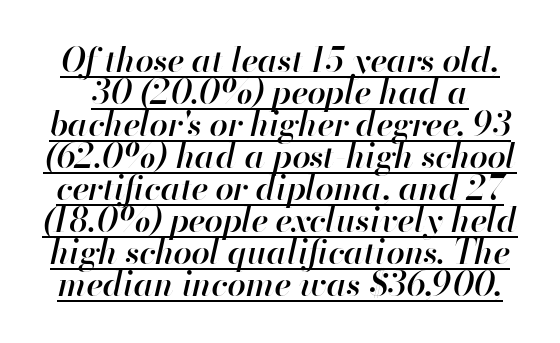
The image shows 33 px semibold type, italic (leaning right); set tight line spacing (0.97x), normal letter spacing, underlined; high stroke contrast and a small x-height.
